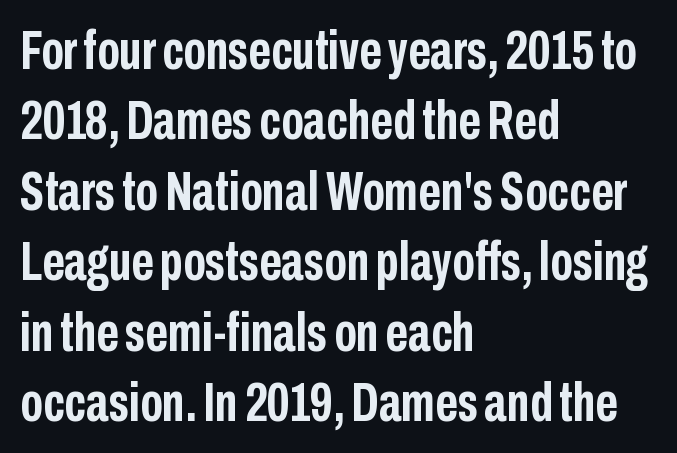
Spacing between characters is what you'd get straight out of the box. Character widths vary here, with narrow letters taking less room than wide ones. Designer's note — italics off, roman on. Leading: standard. The font is running at its bold setting.
